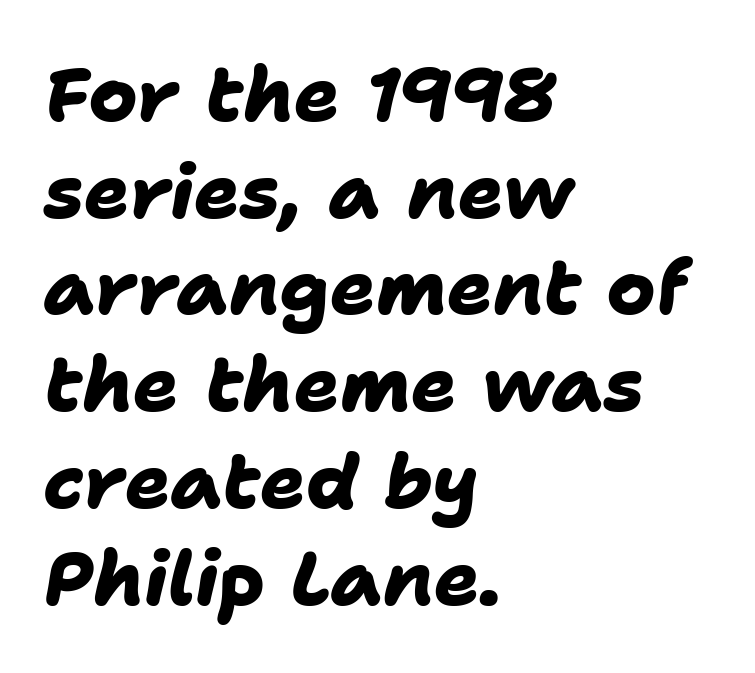
The image shows 75 px heavy sans-serif type; set left-aligned, normal line spacing (1.29x), normal letter spacing, not underlined; low stroke contrast and a medium x-height.
